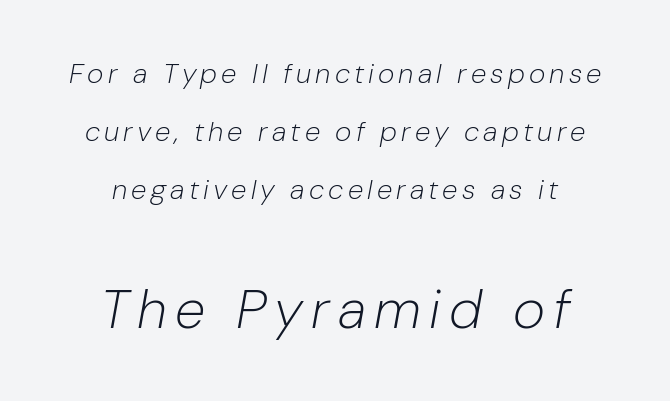
The image shows 55 px light type, italic (leaning right); set centered, loose line spacing (2.07x), not underlined; the second (bottom) block is 1.96x larger; low stroke contrast and a medium x-height.
